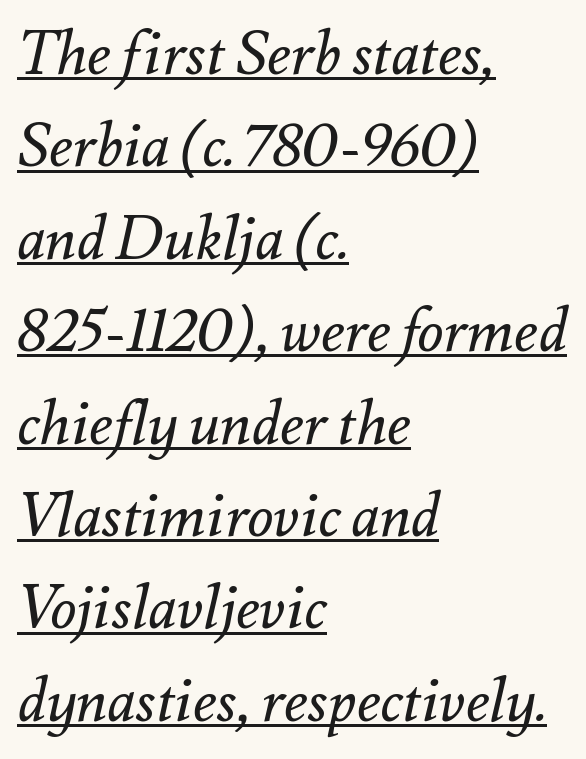
{"italic": "yes", "lean": "right", "slant_degrees": 12, "bold": "no", "weight": "regular", "width": "normal", "stroke_contrast": "medium", "x_height": "small", "monospaced": "no", "underline": "yes", "align": "left", "line_spacing": "normal", "line_spacing_ratio": 1.54, "letter_spacing": "normal", "letter_spacing_em": 0.0, "glyph_px": 60}
